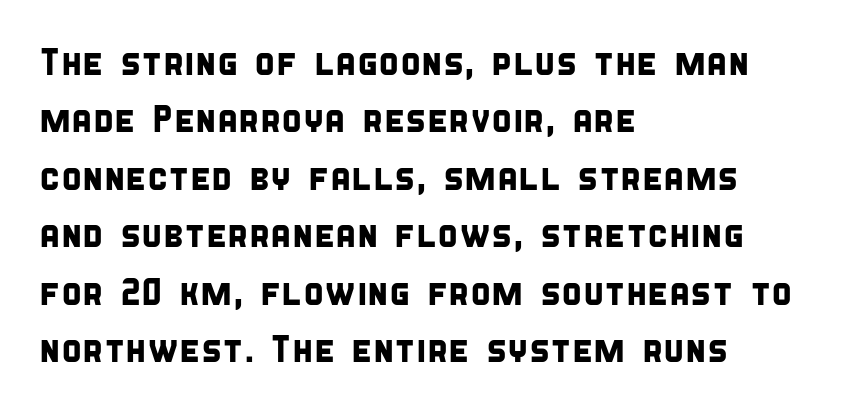
Q: Is the typeface a serif or a sans-serif typeface? A: Sans-serif.
Q: Is the text underlined? A: No.
Q: How is the paragraph aligned? A: Left-aligned.
Q: Is the spacing between letters normal or unusually wide? A: Normal.
Q: Is the spacing between lines tight, normal or loose? A: Normal.
Q: Width (condensed, normal, or wide)? A: Condensed.
Q: Stroke contrast? A: Low.
Q: x-height? A: Large.
Q: Monospaced? A: No.
